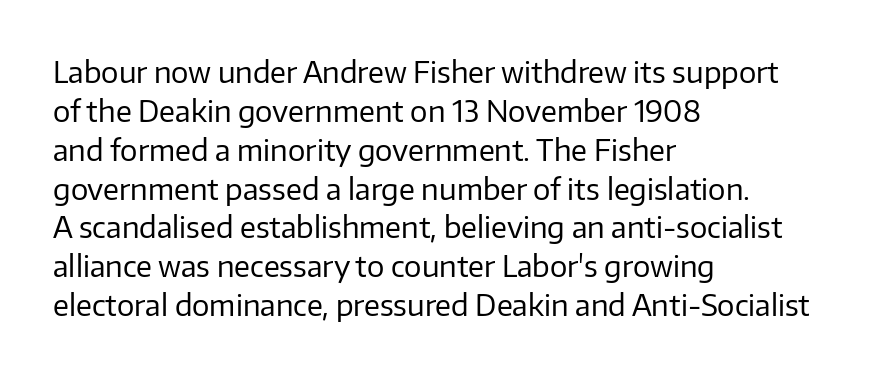
Q: Is the text bold? A: No.
Q: Is the text italic (slanted)? A: No, it is upright.
Q: Is the typeface a serif or a sans-serif typeface? A: Sans-serif.
Q: Is the text underlined? A: No.
Q: How is the paragraph aligned? A: Left-aligned.
Q: Is the spacing between letters normal or unusually wide? A: Normal.
Q: Is the spacing between lines tight, normal or loose? A: Normal.
Q: Width (condensed, normal, or wide)? A: Normal.
Q: Stroke contrast? A: Low.
Q: x-height? A: Medium.
Q: Monospaced? A: No.
